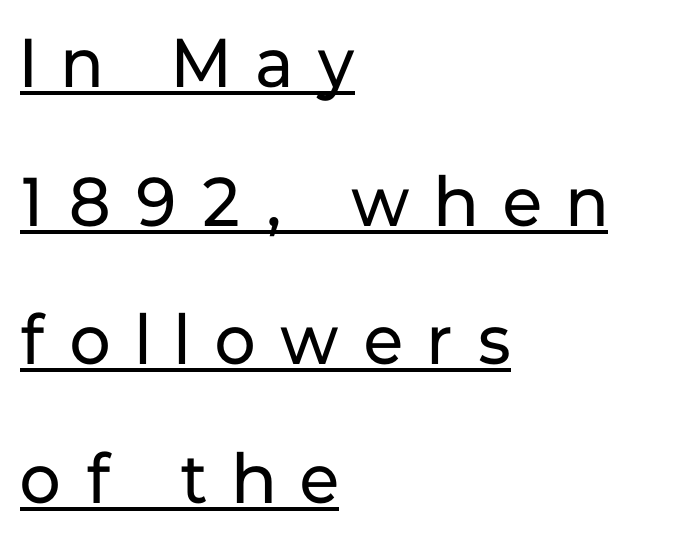
A continuous stroke trails under the words, as in a hyperlink. This sample trades compactness for vertical openness between lines. The lines are quadded left. You could not count columns in this text — the font is proportionally spaced.
